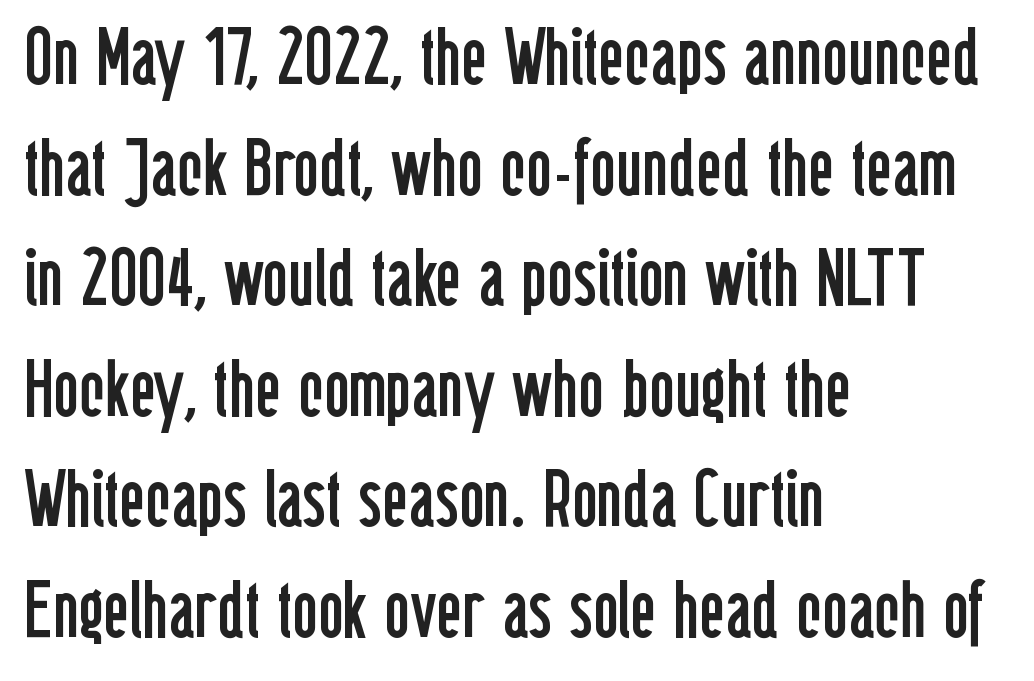
The strip under each line holds only bare page. Weight class: somewhere from thin through regular. I'd call this a sans setting — the letters go barefoot. A typesetter would call this leading conventional body-copy spacing. Students, note that the glyphs here touch the page at normal intervals. Is this a fixed-width face? No — the glyphs have proportional, varying widths.
